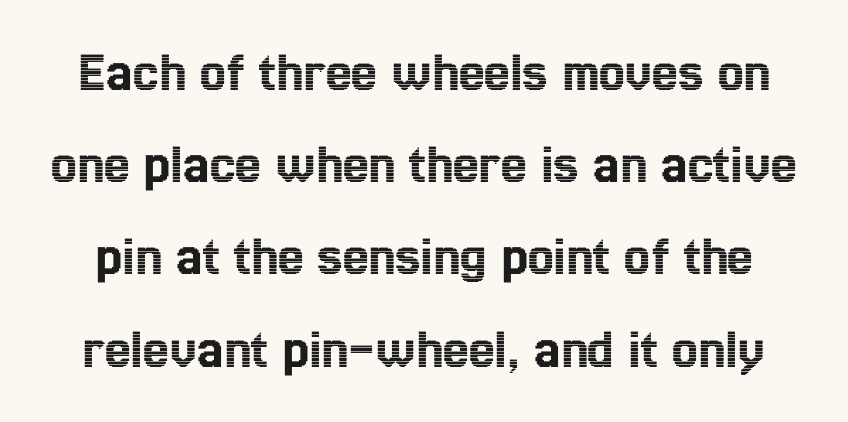
Italic: no, the glyphs are upright roman. Vertically, the passage feels balanced, rows spaced as you'd expect. The glyphs are unaccompanied by any horizontal stroke below them. This sample uses plain, unmodified letter spacing. These lines are rendered in a variable-pitch font.
